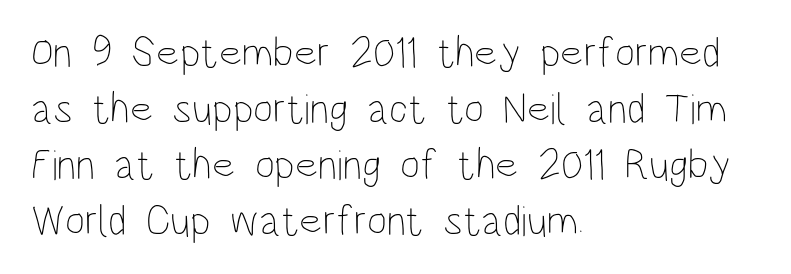
Q: Is the text bold? A: No.
Q: Is the text italic (slanted)? A: No, it is upright.
Q: Is the text underlined? A: No.
Q: How is the paragraph aligned? A: Left-aligned.
Q: Is the spacing between letters normal or unusually wide? A: Normal.
Q: Is the spacing between lines tight, normal or loose? A: Normal.
Q: Width (condensed, normal, or wide)? A: Condensed.
Q: Stroke contrast? A: Low.
Q: x-height? A: Large.
Q: Monospaced? A: No.
